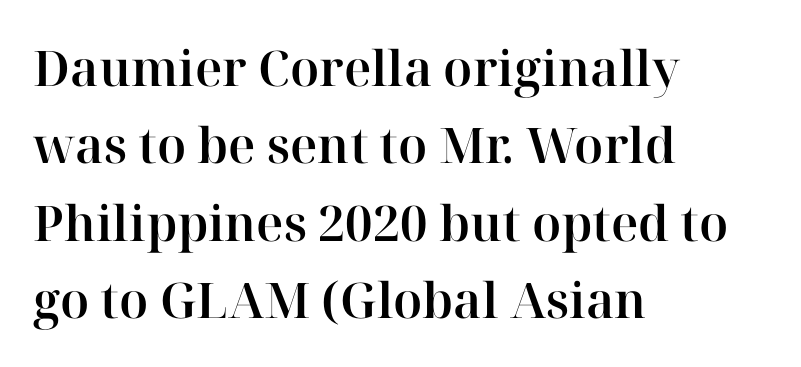
The image shows 49 px serif type, upright; set left-aligned, normal line spacing (1.58x), normal letter spacing, not underlined; high stroke contrast and a medium x-height.
